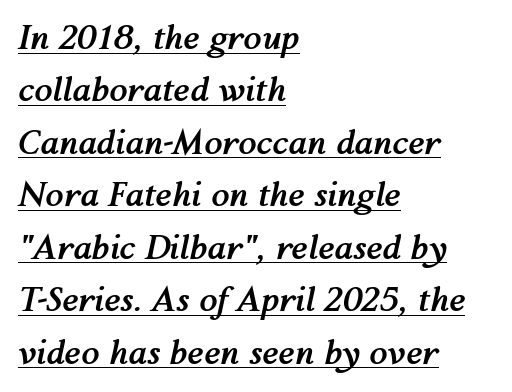
The image shows 33 px semibold type, italic (leaning right); set left-aligned, normal line spacing (1.59x), normal letter spacing, underlined; medium stroke contrast and a medium x-height.
